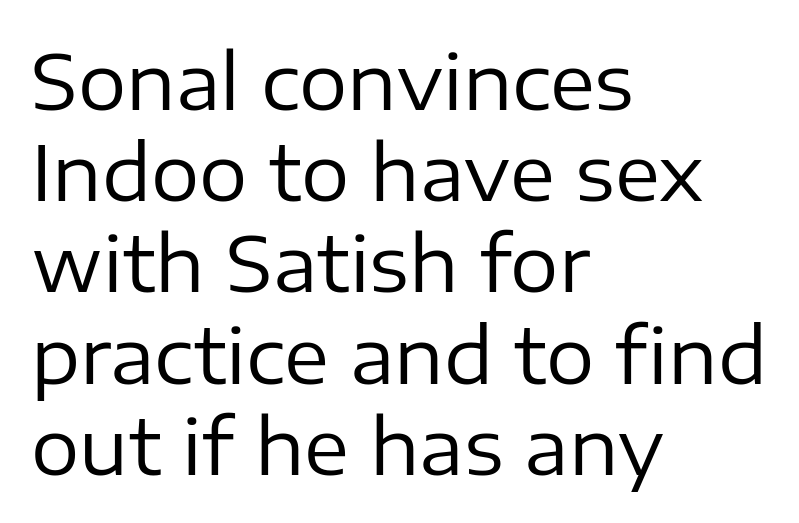
These lines keep a tight, regular rhythm from letter to letter. This rendering employs a face without finishing strokes, i.e., a sans-serif. The area under the type is left untouched. Line starts are locked; line ends wander. These glyphs show unthickened strokes, regular width or finer.
